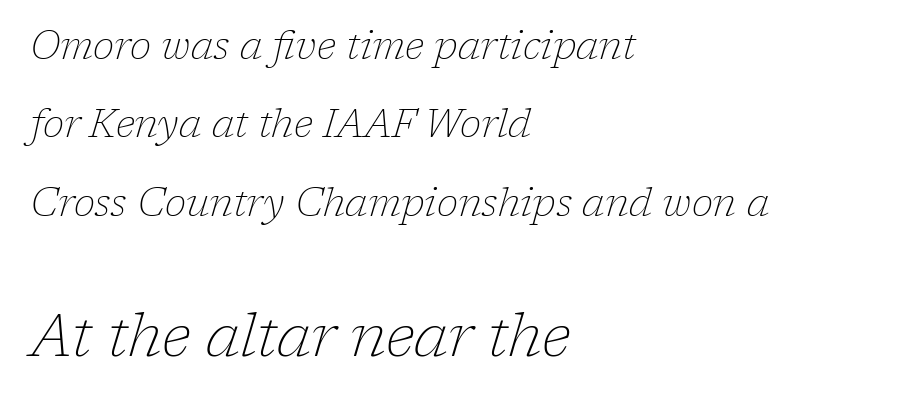
{"serif": "yes", "italic": "yes", "lean": "right", "slant_degrees": 17, "bold": "no", "weight": "thin", "width": "normal", "stroke_contrast": "low", "x_height": "medium", "monospaced": "no", "underline": "no", "align": "left", "line_spacing": "loose", "line_spacing_ratio": 2.01, "letter_spacing": "normal", "letter_spacing_em": 0.0, "larger_block": "second", "size_ratio": 1.51, "glyph_px": 59}
